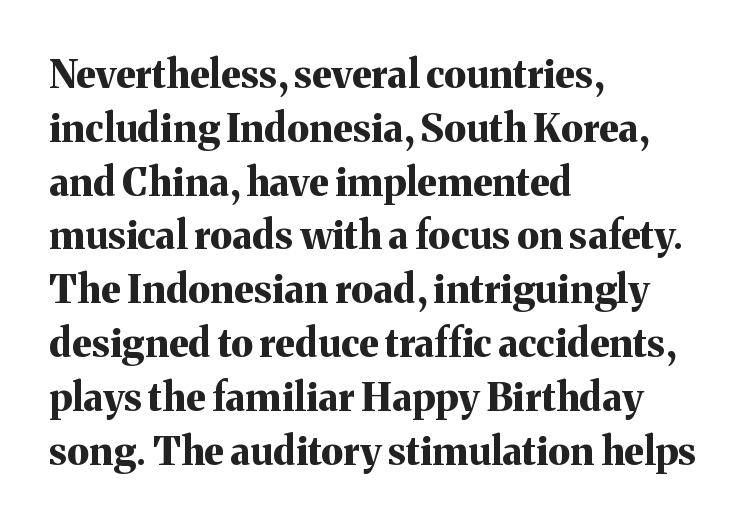
{"serif": "yes", "italic": "no", "bold": "yes", "weight": "bold", "width": "normal", "stroke_contrast": "medium", "x_height": "medium", "monospaced": "no", "underline": "no", "align": "left", "line_spacing": "normal", "line_spacing_ratio": 1.38, "letter_spacing": "normal", "letter_spacing_em": 0.0, "glyph_px": 39}
